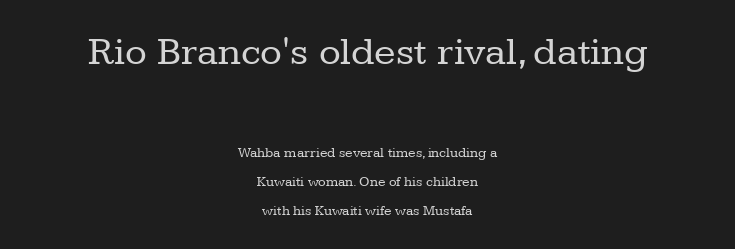
The text block is weighted toward neither margin, spreading evenly from the middle. You get the large type first, then a drop to smaller type. Leading is clearly above the norm, producing a sparse column. Weight: regular or lighter. The face used here is rendered with its standard letterfit. If you drew a line through each stem, it would be perfectly vertical.
